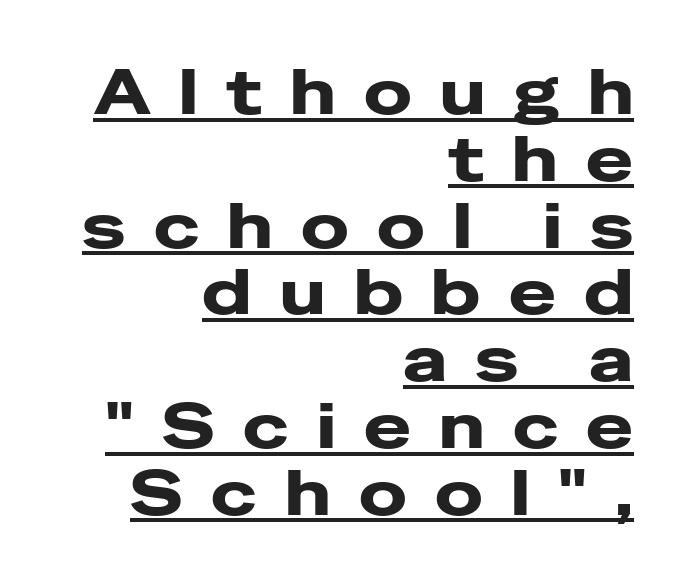
The image shows 63 px wide sans-serif type, upright; set right-aligned, tight line spacing (1.06x), unusually wide letter spacing (+0.45 em), underlined; low stroke contrast and a medium x-height.
